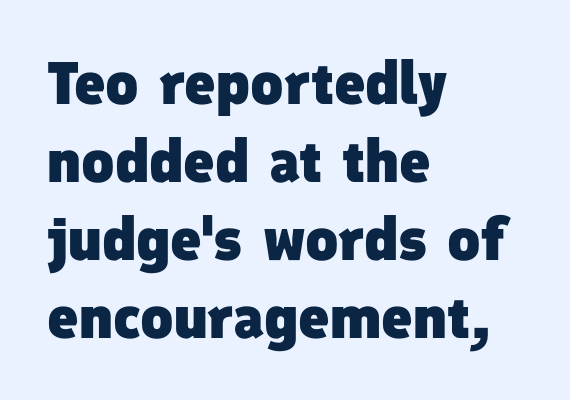
Each letter keeps its own natural width here, so spacing adapts to shape. The text block is weighted toward the left margin, trailing off unevenly rightward. What's the leading like? Ordinary, nothing unusual. Chunky letters — that's bold for sure.
